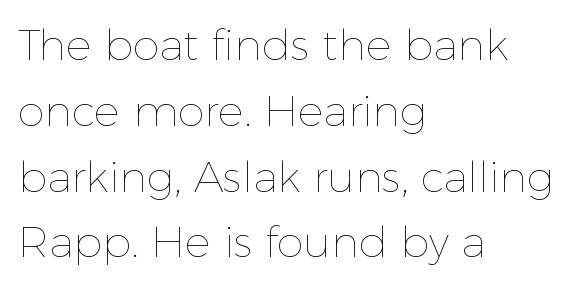
Q: Is the text bold? A: No.
Q: Is the text italic (slanted)? A: No, it is upright.
Q: Is the text underlined? A: No.
Q: How is the paragraph aligned? A: Left-aligned.
Q: Is the spacing between letters normal or unusually wide? A: Normal.
Q: Is the spacing between lines tight, normal or loose? A: Normal.
Q: Width (condensed, normal, or wide)? A: Normal.
Q: x-height? A: Medium.
Q: Monospaced? A: No.
